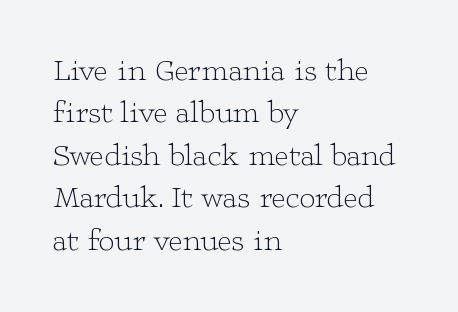
The image shows 31 px light, wide serif type, upright; set left-aligned, normal line spacing (1.37x), normal letter spacing, not underlined; low stroke contrast and a medium x-height.
